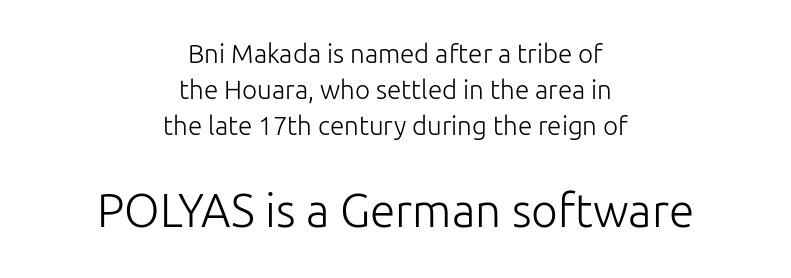
No heavy texture on the line: the type isn't bold. Each letter keeps its own natural width here, so spacing adapts to shape. Has an underline been added? It has not. What kind of face is this? One without serifs — a sans. The letters stand upright; this is a roman face. Compared with typical paragraphs, the rows here are spaced about the same.
